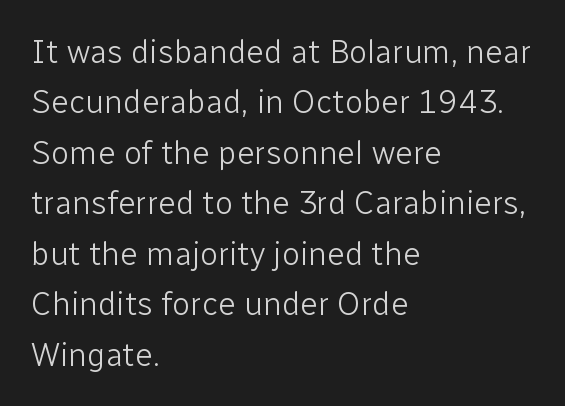
Weight class: somewhere from thin through regular. Honestly, the row spacing looks completely unremarkable. This sample has the flowing, uneven cadence of proportional lettering. A typesetter would call this zero additional tracking. Typeset ragged right — the left edge is the straight one. Honestly, there is no underline to notice here at all.
